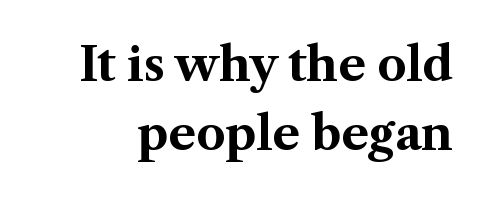
{"serif": "yes", "italic": "no", "bold": "yes", "weight": "bold", "width": "normal", "stroke_contrast": "medium", "x_height": "medium", "monospaced": "no", "underline": "no", "line_spacing": "normal", "line_spacing_ratio": 1.49, "letter_spacing": "normal", "letter_spacing_em": 0.0, "glyph_px": 46}
